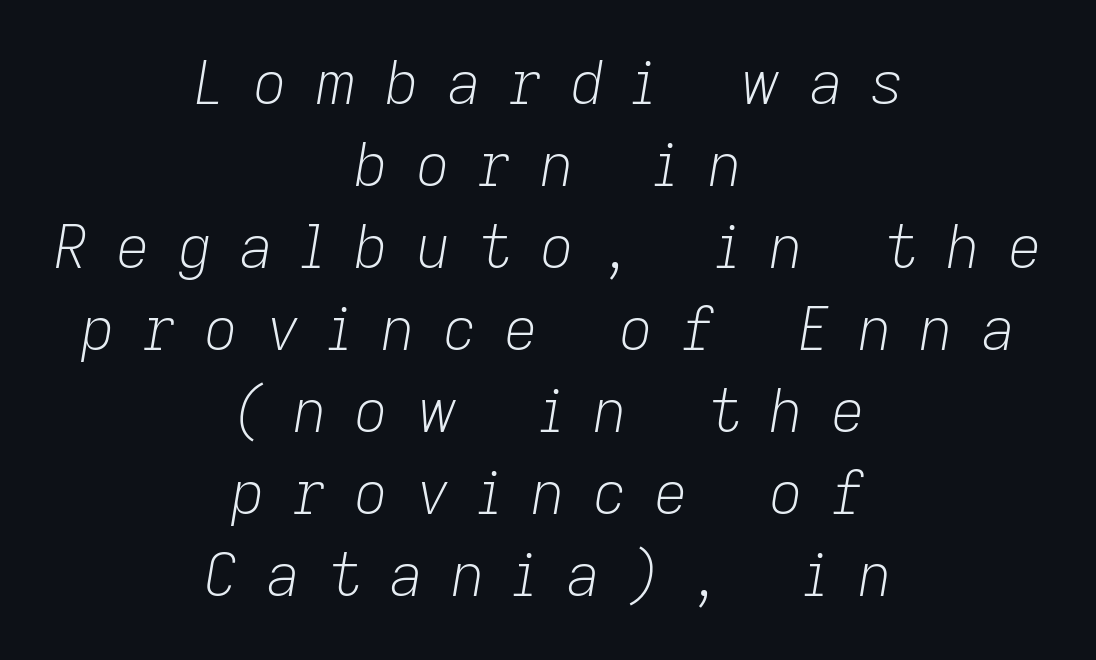
The image shows 59 px light type, italic (leaning right); set centered, normal line spacing (1.39x), unusually wide letter spacing (+0.47 em), not underlined; low stroke contrast and a medium x-height.
